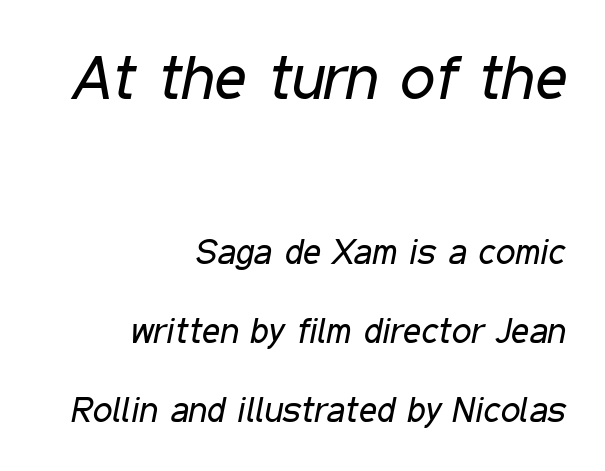
Q: Is the text bold? A: No.
Q: Is the text italic (slanted)? A: Yes, it leans right by about 11 degrees.
Q: Is the text underlined? A: No.
Q: How is the paragraph aligned? A: Right-aligned.
Q: Is the spacing between letters normal or unusually wide? A: Normal.
Q: Is the spacing between lines tight, normal or loose? A: Loose.
Q: Which block of text is set in a larger size, the first (top) or the second (bottom)? A: The first (top) one.
Q: Width (condensed, normal, or wide)? A: Condensed.
Q: Stroke contrast? A: Low.
Q: x-height? A: Medium.
Q: Monospaced? A: No.
